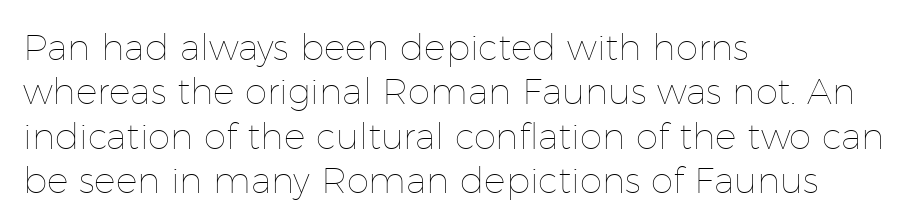
The image shows 36 px thin type, upright; set left-aligned, line spacing 1.23x, normal letter spacing, not underlined; low stroke contrast and a medium x-height.
